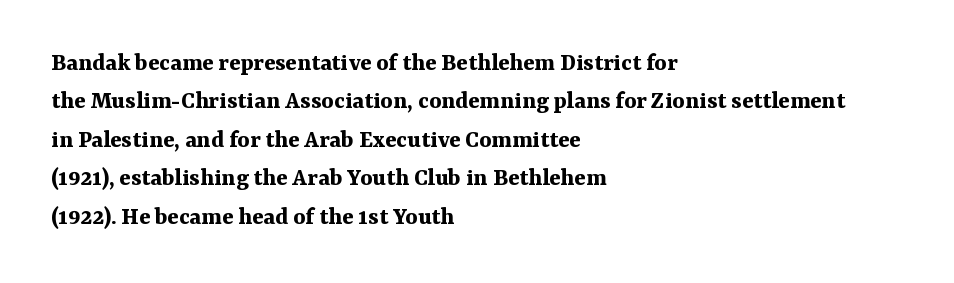
The image shows 26 px bold type, upright; set left-aligned, normal line spacing (1.48x), normal letter spacing, not underlined.
